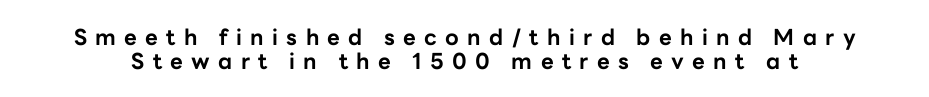
Q: Is the text bold? A: Yes.
Q: Is the text italic (slanted)? A: No, it is upright.
Q: Is the text underlined? A: No.
Q: Is the spacing between letters normal or unusually wide? A: Unusually wide.
Q: Is the spacing between lines tight, normal or loose? A: Tight.
